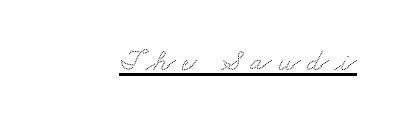
The image shows 31 px wide serif type; set unusually wide letter spacing (+0.21 em), underlined; medium stroke contrast and a small x-height.
